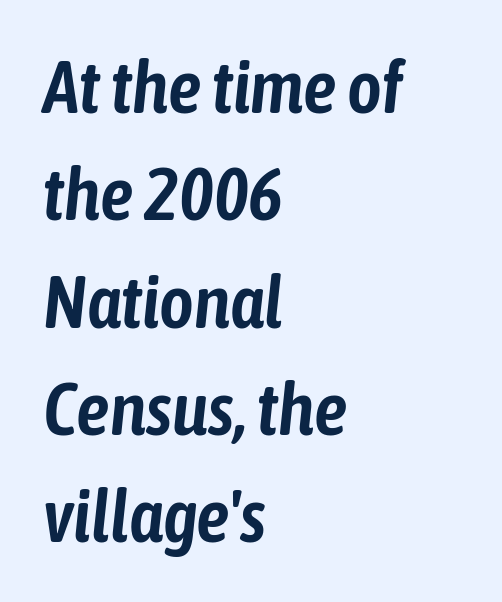
Think of a printed novel: that variable character pitch is what you see here. Visually the block forms a straight wall on the left and a jagged coastline on the right. What stands out about the letter spacing? Nothing — it is the standard amount. You can tell it's italic because the verticals aren't actually vertical.
